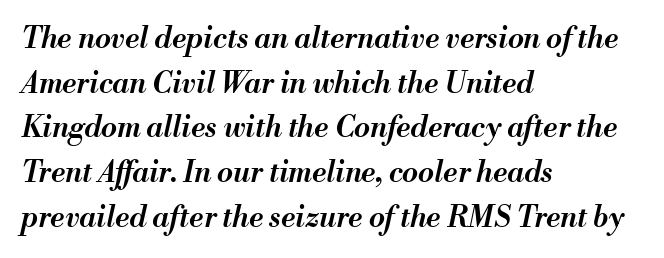
The image shows 29 px semibold type, italic (leaning right); set left-aligned, normal line spacing (1.54x), normal letter spacing, not underlined; medium stroke contrast and a small x-height.
